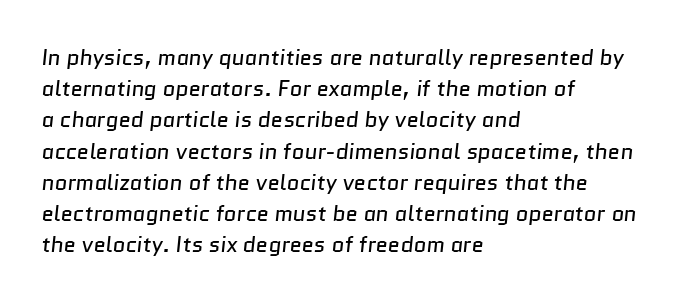
Q: Is the text bold? A: No.
Q: Is the text underlined? A: No.
Q: How is the paragraph aligned? A: Left-aligned.
Q: Is the spacing between letters normal or unusually wide? A: Normal.
Q: Is the spacing between lines tight, normal or loose? A: Normal.
